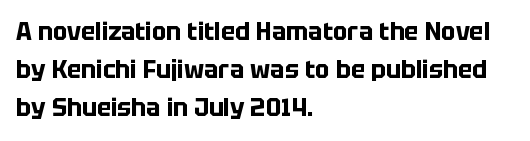
Q: Is the text bold? A: Yes.
Q: Is the text italic (slanted)? A: No, it is upright.
Q: Is the text underlined? A: No.
Q: How is the paragraph aligned? A: Left-aligned.
Q: Is the spacing between letters normal or unusually wide? A: Normal.
Q: Is the spacing between lines tight, normal or loose? A: Normal.
